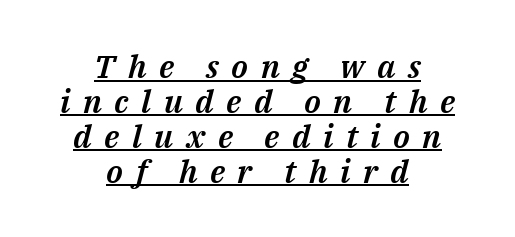
The image shows 32 px text type, italic (leaning right); set centered, tight line spacing (1.09x), unusually wide letter spacing (+0.39 em), underlined; medium stroke contrast and a medium x-height.
